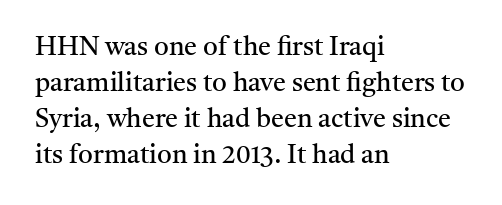
{"italic": "no", "bold": "no", "underline": "no", "align": "left", "line_spacing": "normal", "line_spacing_ratio": 1.38, "letter_spacing": "normal", "letter_spacing_em": 0.0, "glyph_px": 26}
